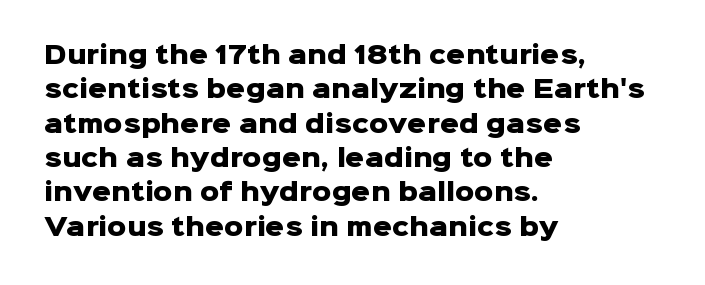
The passage shown is emphatically bold. The space directly below the letters is spotless. Italic? Not at all — the glyphs are vertical. The block of text has a typical density, with ordinary space between rows.
